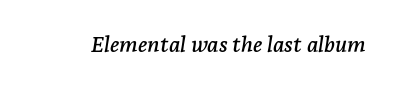
Q: Is the text italic (slanted)? A: Yes, it leans right by about 7 degrees.
Q: Is the text underlined? A: No.
Q: Is the spacing between letters normal or unusually wide? A: Normal.
